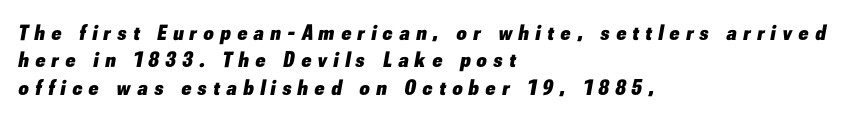
The image shows 22 px bold type, italic (leaning right); set left-aligned, line spacing 1.24x, unusually wide letter spacing (+0.3 em), not underlined.
